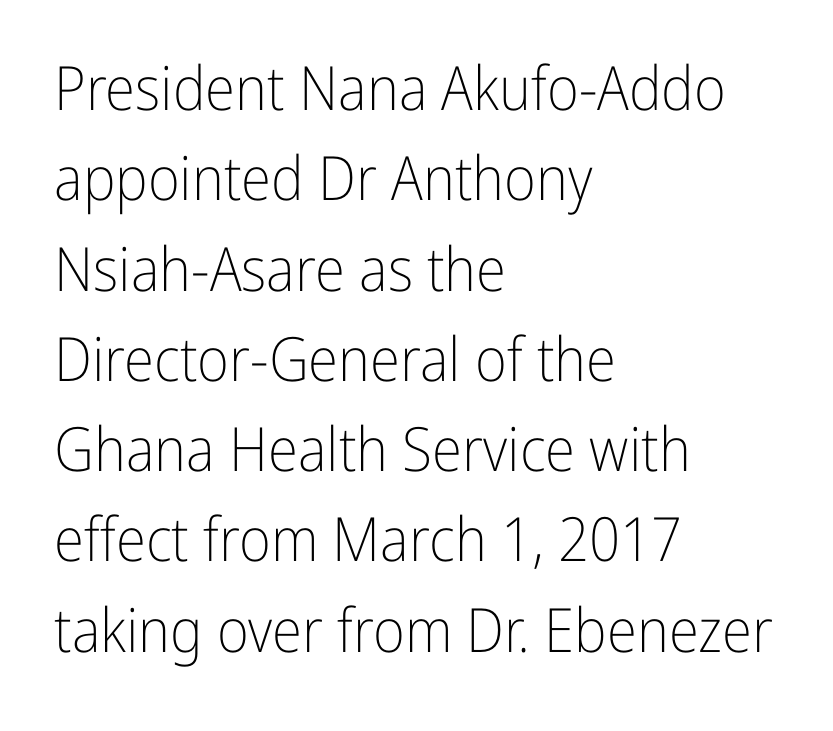
The passage shown has conventional tracking throughout. Nothing heavy about these letters — not bold at all. A classic flush-left, rag-right setting is used for this passage. Only glyphs here, with clear space below each row.
